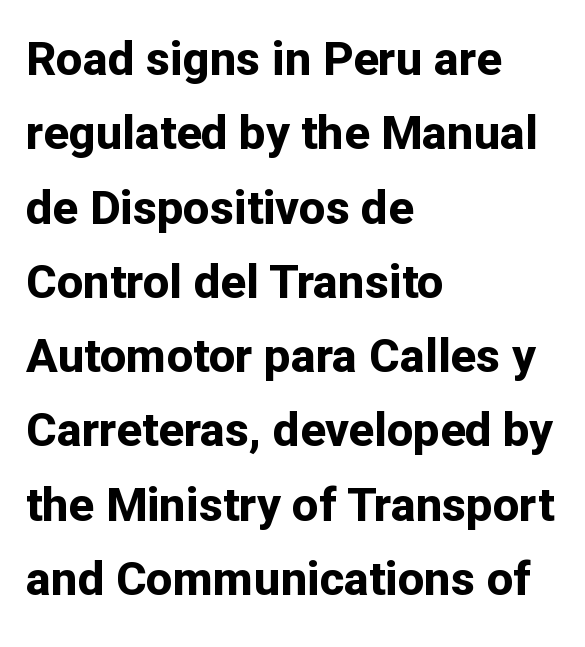
Letter spacing: default. This rendering features lettering with no underline. The lettering holds an erect, upright posture throughout. The designer left line spacing at the default.
